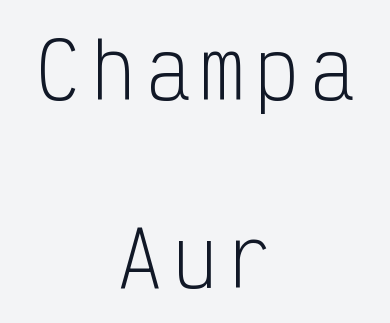
The image shows 76 px light, condensed sans-serif type, upright, monospaced; set centered, loose line spacing (2.47x), not underlined; low stroke contrast and a medium x-height.
